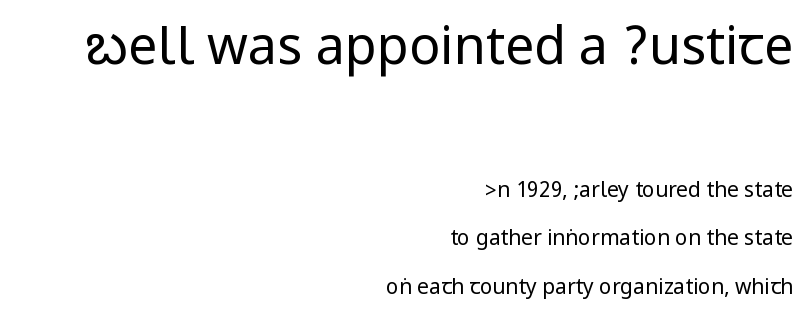
{"serif": "no", "italic": "no", "bold": "no", "weight": "regular", "width": "condensed", "stroke_contrast": "low", "underline": "no", "align": "right", "line_spacing": "loose", "line_spacing_ratio": 2.3, "letter_spacing": "normal", "letter_spacing_em": 0.0, "larger_block": "first", "size_ratio": 2.48, "glyph_px": 52}
